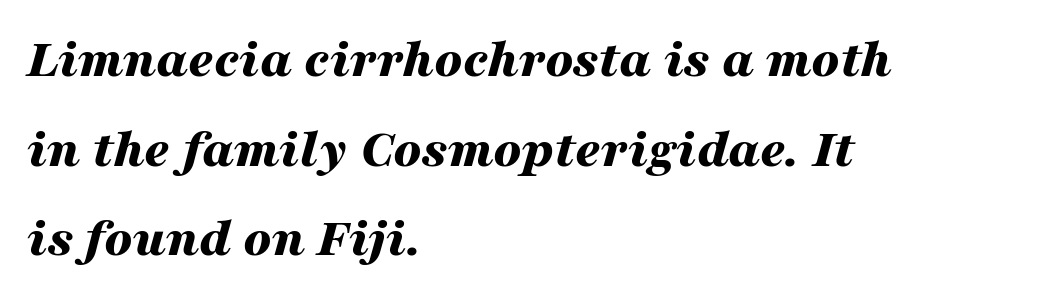
The image shows 55 px bold, wide type, italic (leaning right); set left-aligned, normal line spacing (1.63x), normal letter spacing, not underlined; medium stroke contrast and a medium x-height.
